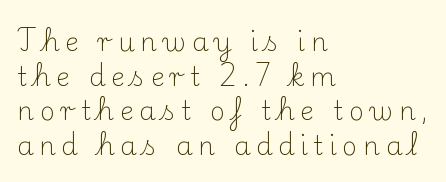
{"italic": "no", "bold": "no", "underline": "no", "align": "left", "line_spacing": "normal", "line_spacing_ratio": 1.33, "letter_spacing": "wide", "letter_spacing_em": 0.22, "glyph_px": 26}
